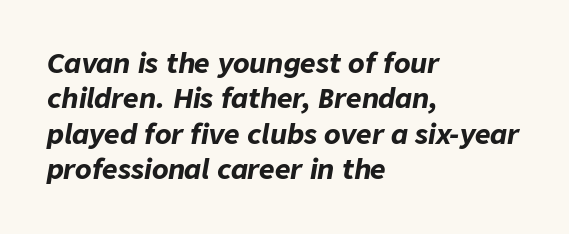
Each word holds together tightly as a unit, with standard inter-letter gaps. Evenly set lines give the paragraph a standard silhouette. Words float on clear page, feet unadorned. A full-strength bold gives these letters their thick strokes.
